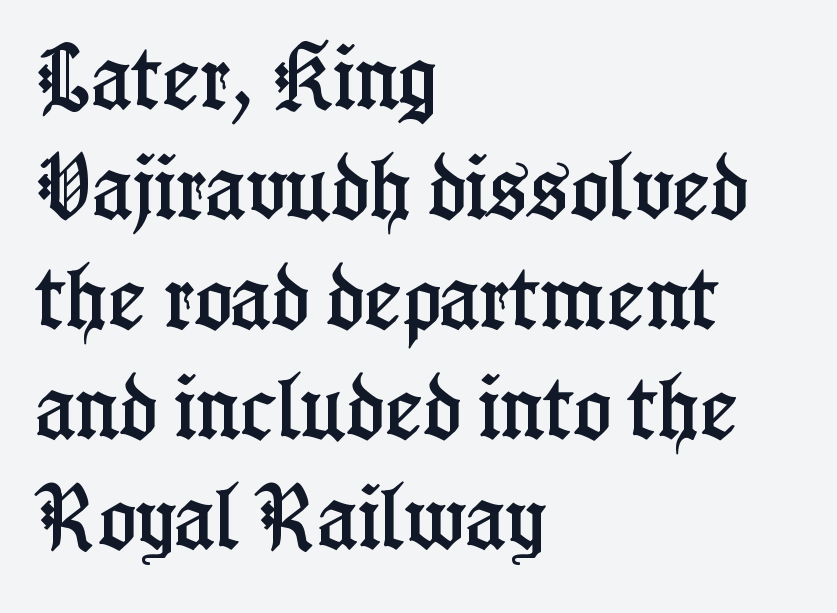
Q: Is the text italic (slanted)? A: No, it is upright.
Q: Is the typeface a serif or a sans-serif typeface? A: Serif.
Q: Is the text underlined? A: No.
Q: How is the paragraph aligned? A: Left-aligned.
Q: Is the spacing between letters normal or unusually wide? A: Normal.
Q: Is the spacing between lines tight, normal or loose? A: Normal.
Q: Width (condensed, normal, or wide)? A: Condensed.
Q: Stroke contrast? A: Low.
Q: x-height? A: Medium.
Q: Monospaced? A: No.
